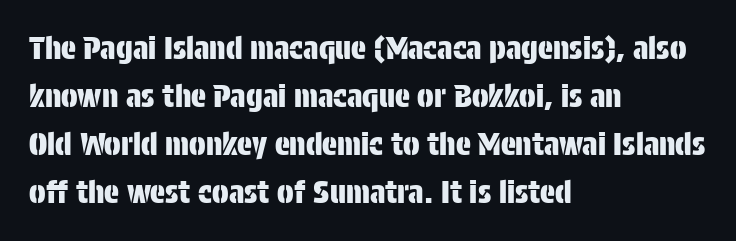
Here the glyphs are tracked normally, forming tight word shapes. Character widths vary here, with narrow letters taking less room than wide ones. Each line starts at the same left margin while the right side varies. Students, observe: this is what conventionally led text looks like. Nope, not italic — everything's standing straight. A sans-serif font was chosen for this passage.
